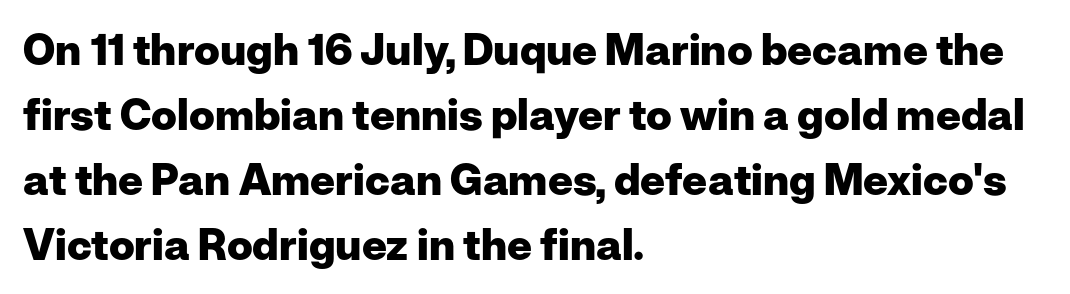
Honestly, the row spacing looks completely unremarkable. Layout note: lines flush left. A roman cut, with each character standing at attention. Compared with an ordinary text face, these strokes are far heavier — a full bold. In terms of letterspacing, this is plain default setting. Do the characters align in a grid? No, the font is proportional.
